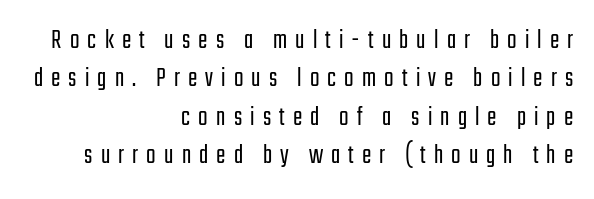
The lettering holds an erect, upright posture throughout. Letterform terminals end flat and unadorned throughout the passage. The line-height multiplier appears to be the usual default. Each letter keeps its own natural width here, so spacing adapts to shape. Descender tails drop into unmarked territory.
